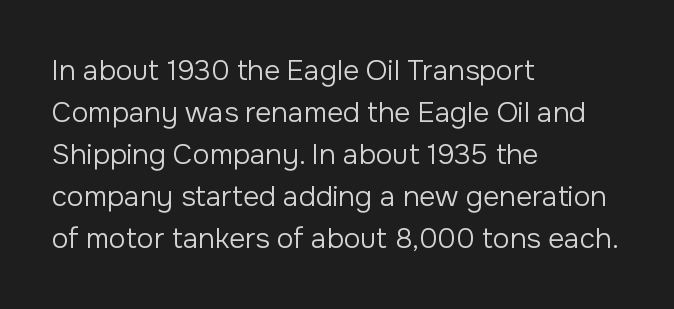
Q: Is the text bold? A: No.
Q: Is the text italic (slanted)? A: No, it is upright.
Q: Is the typeface a serif or a sans-serif typeface? A: Sans-serif.
Q: Is the text underlined? A: No.
Q: How is the paragraph aligned? A: Left-aligned.
Q: Is the spacing between letters normal or unusually wide? A: Normal.
Q: Is the spacing between lines tight, normal or loose? A: Normal.
Q: Width (condensed, normal, or wide)? A: Normal.
Q: Stroke contrast? A: Low.
Q: x-height? A: Medium.
Q: Monospaced? A: No.
